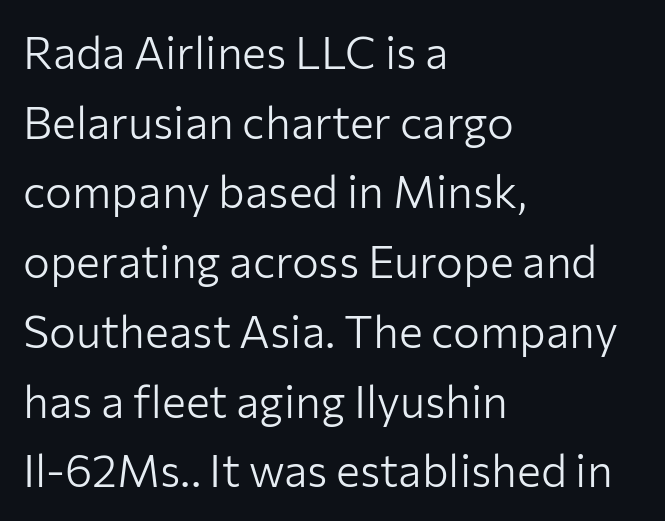
Is the letter spacing exaggerated? No — it looks like the ordinary default. Which margin do the lines hug? The left one — the right edge is uneven. Are there feet on the stems? There aren't — it's a sans. The strokes are not fattened; the text isn't bold. Does the lettering tilt? It doesn't — this is upright.
